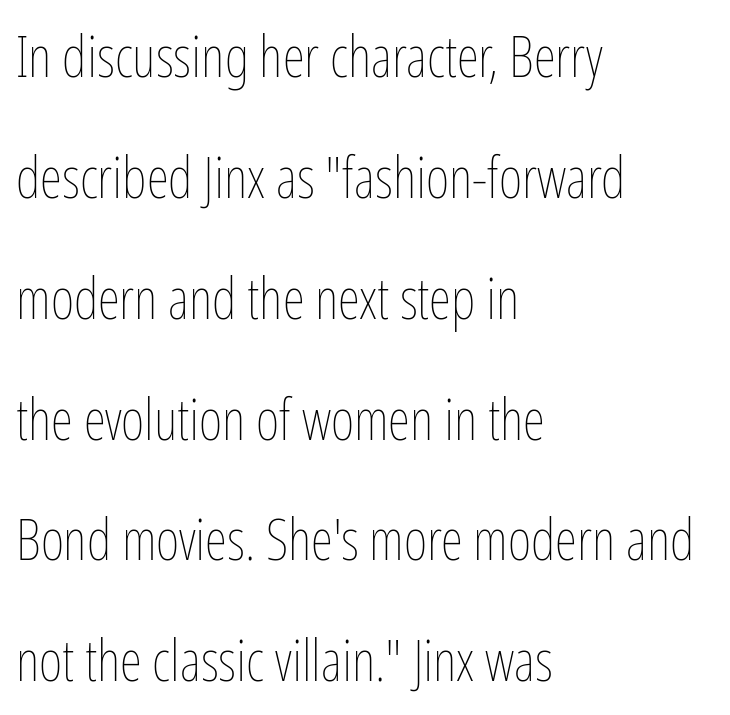
The image shows 57 px thin, condensed type, upright; set left-aligned, loose line spacing (2.12x), normal letter spacing, not underlined; low stroke contrast and a medium x-height.
